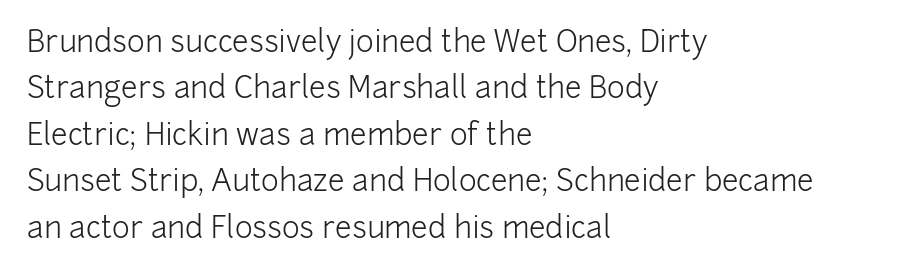
{"serif": "no", "italic": "no", "bold": "no", "weight": "light", "width": "normal", "stroke_contrast": "low", "x_height": "medium", "monospaced": "no", "underline": "no", "align": "left", "line_spacing": "normal", "line_spacing_ratio": 1.55, "letter_spacing": "normal", "letter_spacing_em": 0.0, "glyph_px": 30}
